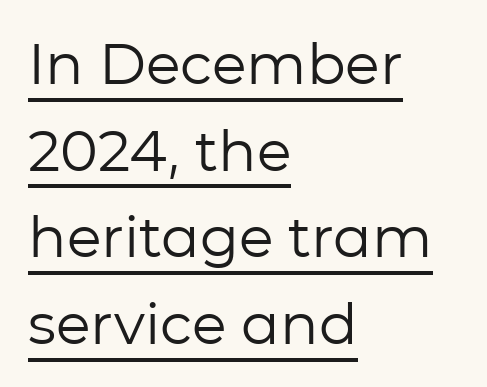
Q: Is the text bold? A: No.
Q: Is the text italic (slanted)? A: No, it is upright.
Q: Is the typeface a serif or a sans-serif typeface? A: Sans-serif.
Q: Is the text underlined? A: Yes.
Q: How is the paragraph aligned? A: Left-aligned.
Q: Is the spacing between letters normal or unusually wide? A: Normal.
Q: Is the spacing between lines tight, normal or loose? A: Normal.
Q: Width (condensed, normal, or wide)? A: Normal.
Q: Stroke contrast? A: Low.
Q: x-height? A: Medium.
Q: Monospaced? A: No.
